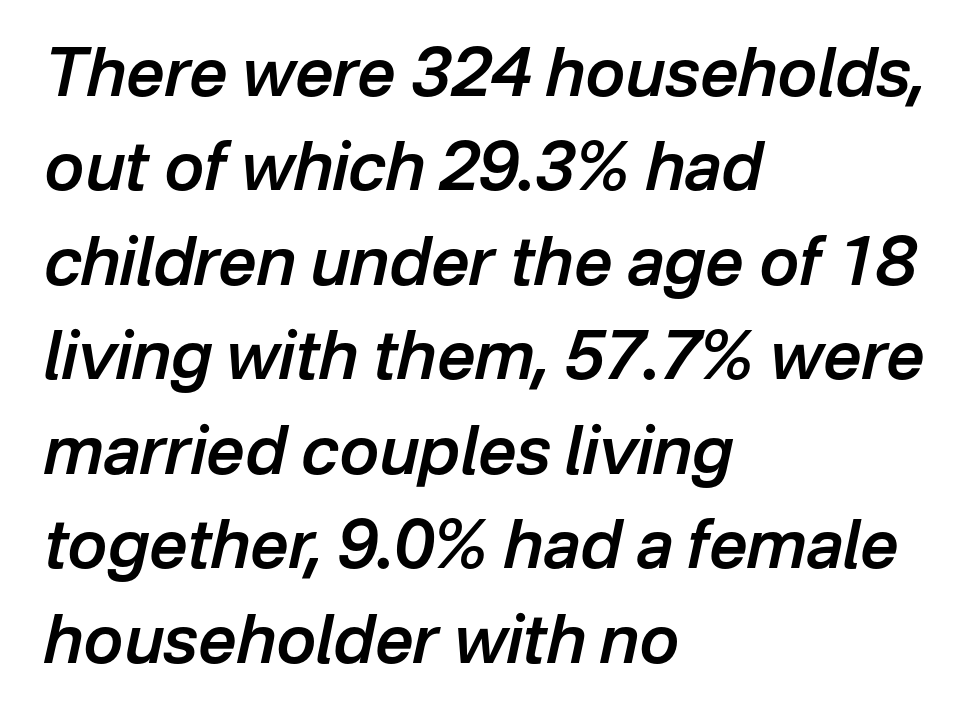
The image shows 67 px semibold type, italic (leaning right); set left-aligned, normal line spacing (1.41x), normal letter spacing, not underlined; low stroke contrast and a medium x-height.
